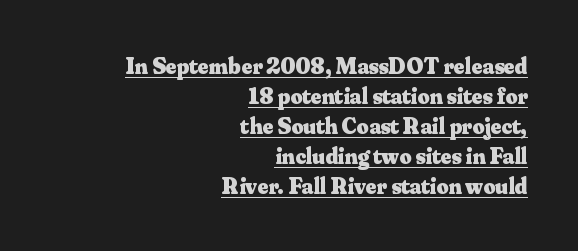
Caption: multi-line text, flush right, ragged left. These lines sit exactly where default settings would place them. How are the letters spaced? Ordinarily, with no added tracking. This is underlined copy, the kind a proofreader might mark for attention. Typesetter's note: full bold, strokes at maximum text heaviness.
